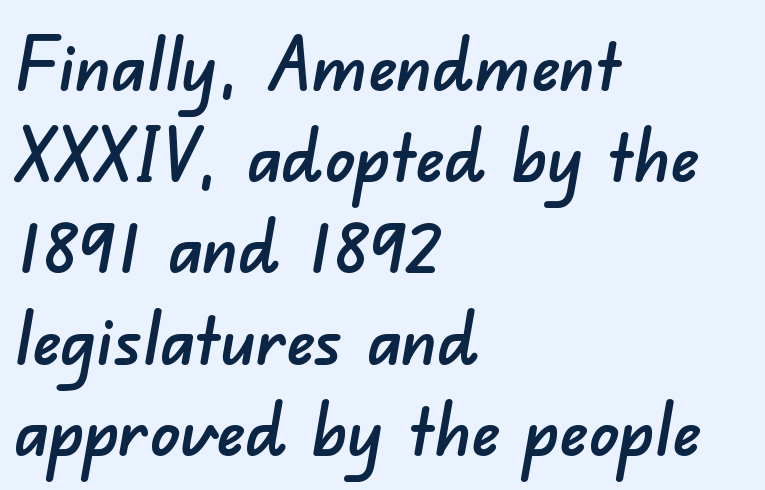
This rendering uses left alignment, leaving the right contour irregular. Honestly, there is no underline to notice here at all. The horizontal fit of the characters is conventional and even. The space between consecutive lines is moderate. The face used here is a sans, in the tradition of grotesques and geometrics. Character widths vary here, with narrow letters taking less room than wide ones.
